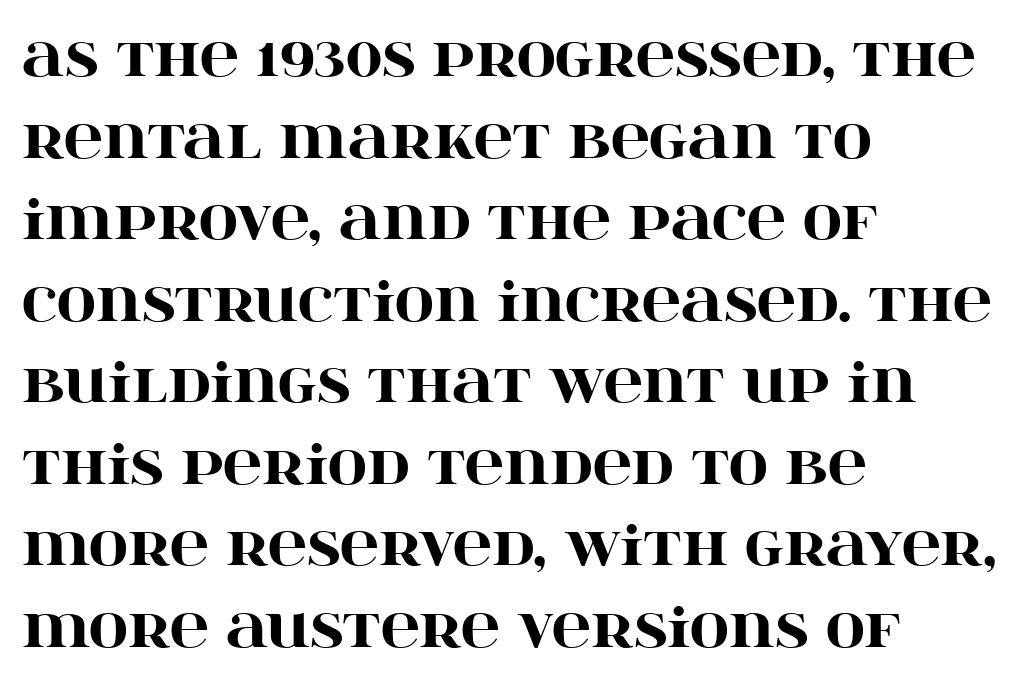
Q: Is the text bold? A: Yes.
Q: Is the text italic (slanted)? A: No, it is upright.
Q: Is the typeface a serif or a sans-serif typeface? A: Serif.
Q: Is the text underlined? A: No.
Q: How is the paragraph aligned? A: Left-aligned.
Q: Is the spacing between letters normal or unusually wide? A: Normal.
Q: Is the spacing between lines tight, normal or loose? A: Normal.
Q: Width (condensed, normal, or wide)? A: Wide.
Q: Stroke contrast? A: High.
Q: x-height? A: Large.
Q: Monospaced? A: No.
